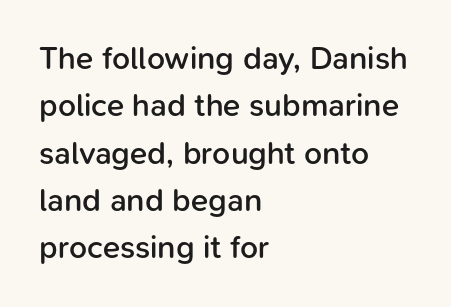
Q: Is the text bold? A: Semi-bold.
Q: Is the text italic (slanted)? A: No, it is upright.
Q: Is the typeface a serif or a sans-serif typeface? A: Sans-serif.
Q: Is the text underlined? A: No.
Q: How is the paragraph aligned? A: Left-aligned.
Q: Is the spacing between letters normal or unusually wide? A: Normal.
Q: Is the spacing between lines tight, normal or loose? A: Normal.
Q: Width (condensed, normal, or wide)? A: Normal.
Q: Stroke contrast? A: Low.
Q: x-height? A: Medium.
Q: Monospaced? A: No.
